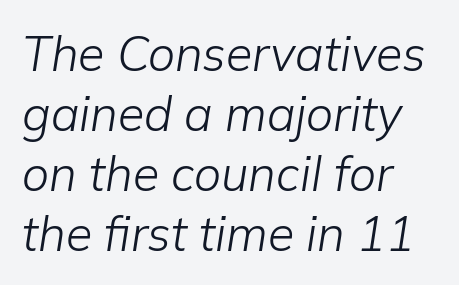
{"italic": "yes", "lean": "right", "slant_degrees": 9, "bold": "no", "weight": "light", "width": "normal", "stroke_contrast": "low", "x_height": "medium", "monospaced": "no", "underline": "no", "align": "left", "line_spacing": "normal", "line_spacing_ratio": 1.25, "letter_spacing": "normal", "letter_spacing_em": 0.0, "glyph_px": 48}
